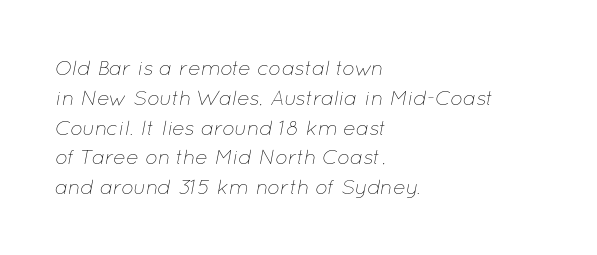
The image shows 21 px text type, italic (leaning right); set left-aligned, normal line spacing (1.42x), normal letter spacing, not underlined.
